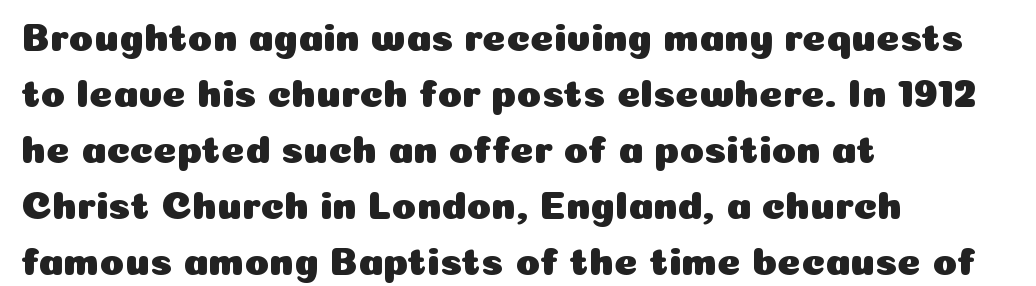
Honestly, the row spacing looks completely unremarkable. Tall strokes in this sample are plumb rather than angled. Line beginnings align vertically; line endings do not. Spacing verdict: proportional, widths tailored to each character.
